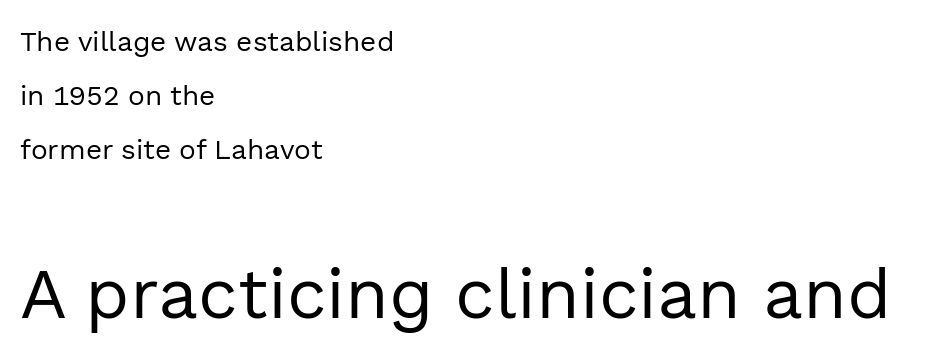
{"serif": "no", "italic": "no", "bold": "no", "weight": "regular", "width": "normal", "x_height": "medium", "monospaced": "no", "underline": "no", "align": "left", "line_spacing": "loose", "line_spacing_ratio": 1.93, "letter_spacing": "normal", "letter_spacing_em": 0.0, "larger_block": "second", "size_ratio": 2.54, "glyph_px": 71}
